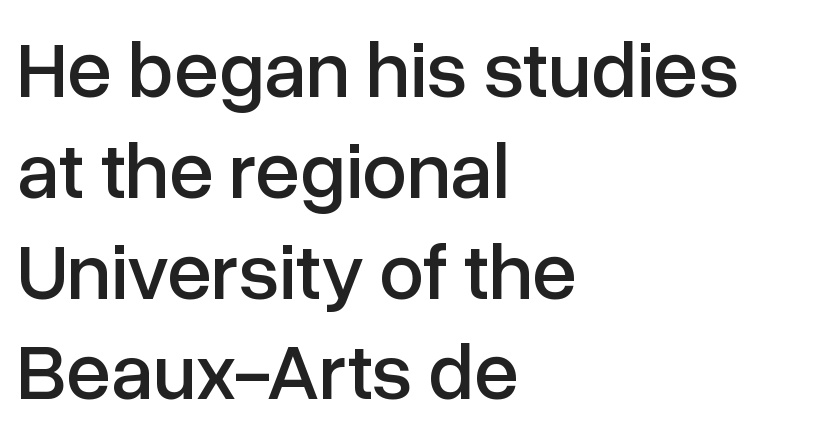
The image shows 80 px sans-serif type, upright; set left-aligned, normal line spacing (1.26x), normal letter spacing, not underlined; low stroke contrast and a medium x-height.
